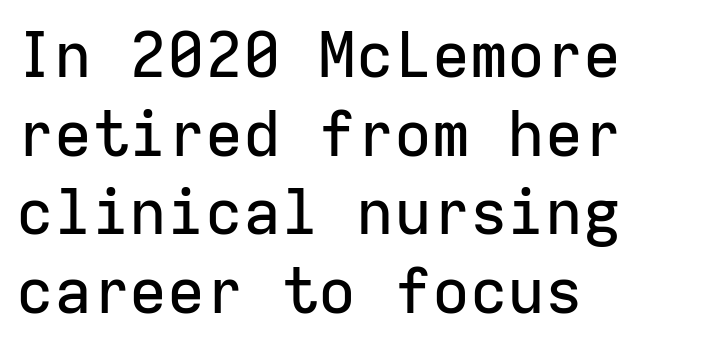
This rendering leaves character spacing at its baseline value. A bare baseline throughout the passage. A typesetter would call this monospace, since all characters share one set width. Nothing sits at the stroke ends, so this counts as sans-serif. Honestly, the row spacing looks completely unremarkable. Style check: upright.
